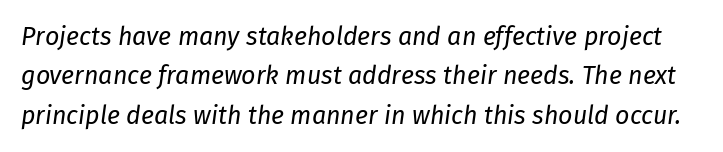
The image shows 25 px text type, italic (leaning right); set normal line spacing (1.58x), normal letter spacing, not underlined.
